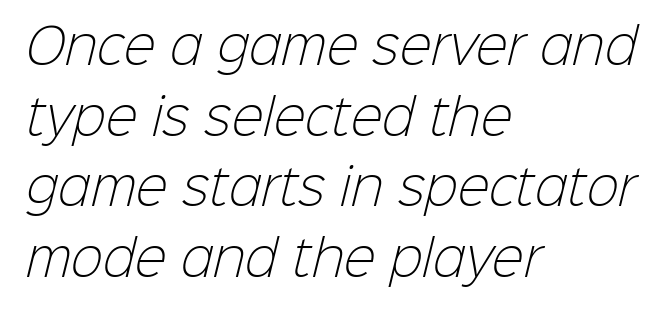
The image shows 48 px light sans-serif type; set left-aligned, normal line spacing (1.47x), normal letter spacing, not underlined; low stroke contrast and a medium x-height.
